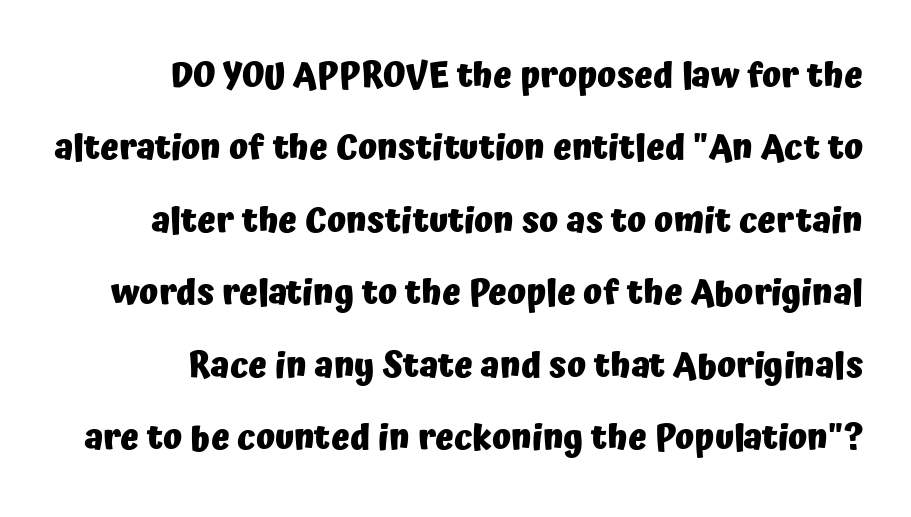
{"serif": "no", "italic": "no", "bold": "yes", "weight": "heavy", "width": "normal", "stroke_contrast": "low", "x_height": "medium", "monospaced": "no", "underline": "no", "align": "right", "line_spacing": "loose", "line_spacing_ratio": 2.07, "letter_spacing": "normal", "letter_spacing_em": 0.0, "glyph_px": 35}
